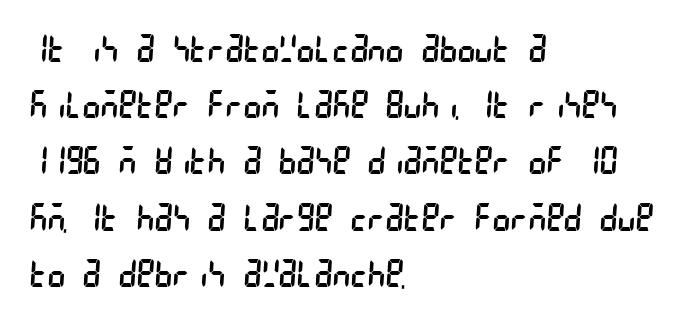
Q: Is the text bold? A: No.
Q: Is the typeface a serif or a sans-serif typeface? A: Sans-serif.
Q: Is the text underlined? A: No.
Q: How is the paragraph aligned? A: Left-aligned.
Q: Is the spacing between letters normal or unusually wide? A: Normal.
Q: Is the spacing between lines tight, normal or loose? A: Normal.
Q: Width (condensed, normal, or wide)? A: Condensed.
Q: Stroke contrast? A: Low.
Q: x-height? A: Large.
